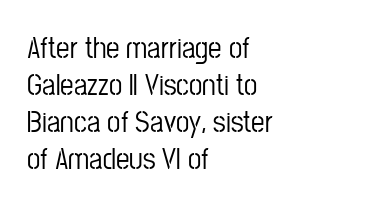
Look at the bottom of the vertical strokes: they stop flat, with no serifs. The specimen reads as upright at a glance. Descender tails drop into unmarked territory. Character widths vary here, with narrow letters taking less room than wide ones.
